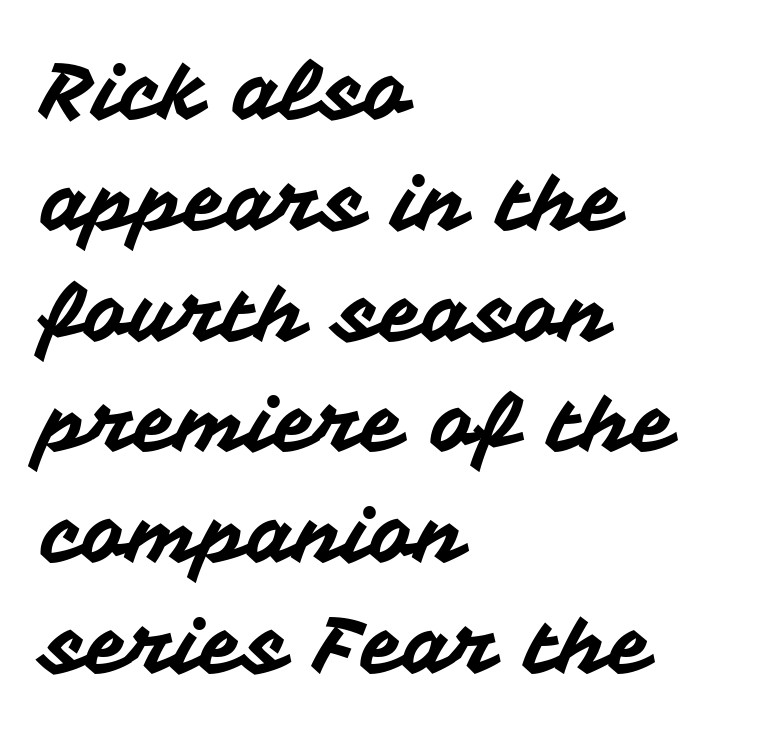
Q: Is the text italic (slanted)? A: Yes.
Q: Is the typeface a serif or a sans-serif typeface? A: Sans-serif.
Q: Is the text underlined? A: No.
Q: How is the paragraph aligned? A: Left-aligned.
Q: Is the spacing between letters normal or unusually wide? A: Normal.
Q: Is the spacing between lines tight, normal or loose? A: Normal.
Q: Width (condensed, normal, or wide)? A: Normal.
Q: Stroke contrast? A: Medium.
Q: x-height? A: Medium.
Q: Monospaced? A: No.
